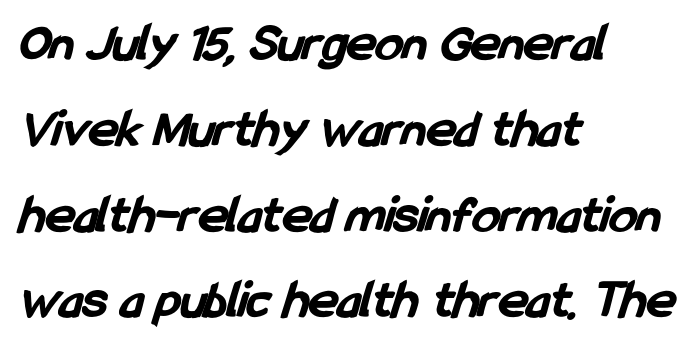
{"serif": "no", "bold": "yes", "weight": "bold", "width": "condensed", "stroke_contrast": "low", "x_height": "medium", "monospaced": "no", "underline": "no", "align": "left", "line_spacing": "normal", "line_spacing_ratio": 1.56, "letter_spacing": "normal", "letter_spacing_em": 0.0, "glyph_px": 55}
